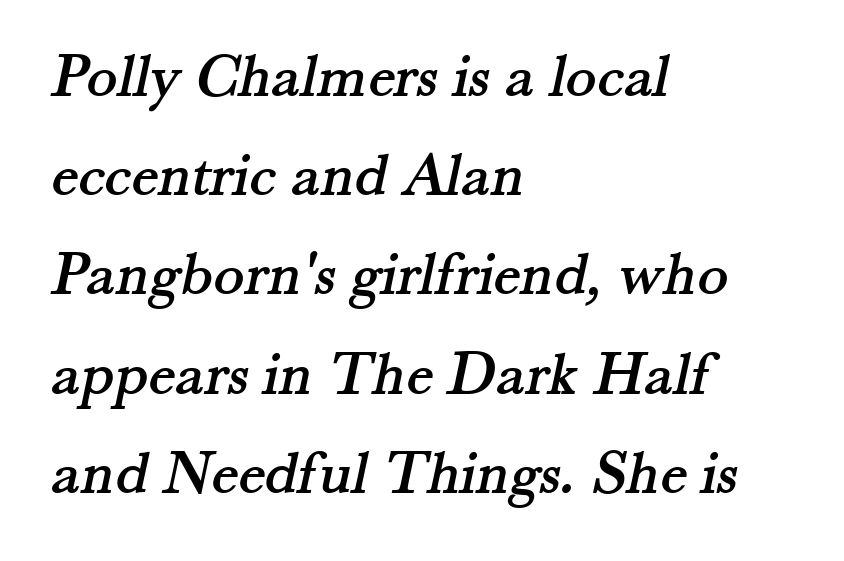
If you drew a ruler down the left edge, every line would touch it. Between one letter and the next there's only the usual sliver of space. You could not count columns in this text — the font is proportionally spaced. The space beneath each line is pristine and unruled. The passage shown is typeset with a serif family.
